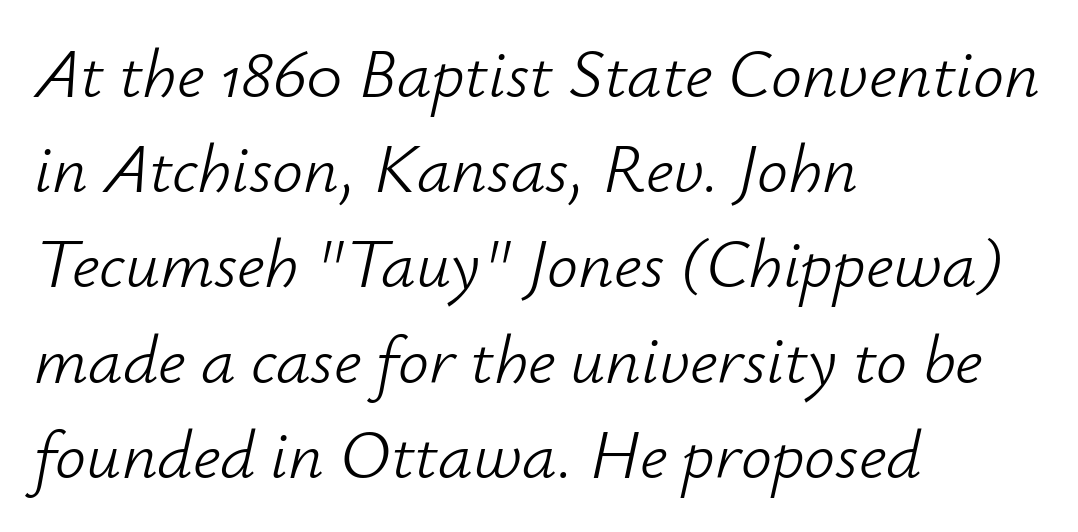
Q: Is the text bold? A: No.
Q: Is the text italic (slanted)? A: Yes, it leans right by about 12 degrees.
Q: Is the text underlined? A: No.
Q: How is the paragraph aligned? A: Left-aligned.
Q: Is the spacing between letters normal or unusually wide? A: Normal.
Q: Is the spacing between lines tight, normal or loose? A: Normal.
Q: Width (condensed, normal, or wide)? A: Normal.
Q: Stroke contrast? A: Low.
Q: x-height? A: Small.
Q: Monospaced? A: No.
